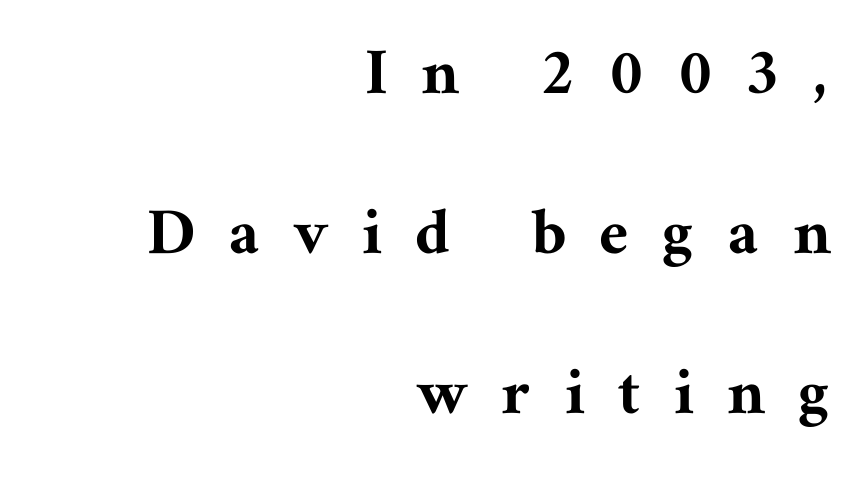
Q: Is the text italic (slanted)? A: No, it is upright.
Q: Is the typeface a serif or a sans-serif typeface? A: Serif.
Q: Is the text underlined? A: No.
Q: How is the paragraph aligned? A: Right-aligned.
Q: Is the spacing between letters normal or unusually wide? A: Unusually wide.
Q: Is the spacing between lines tight, normal or loose? A: Loose.
Q: Width (condensed, normal, or wide)? A: Normal.
Q: Stroke contrast? A: Medium.
Q: x-height? A: Medium.
Q: Monospaced? A: No.
